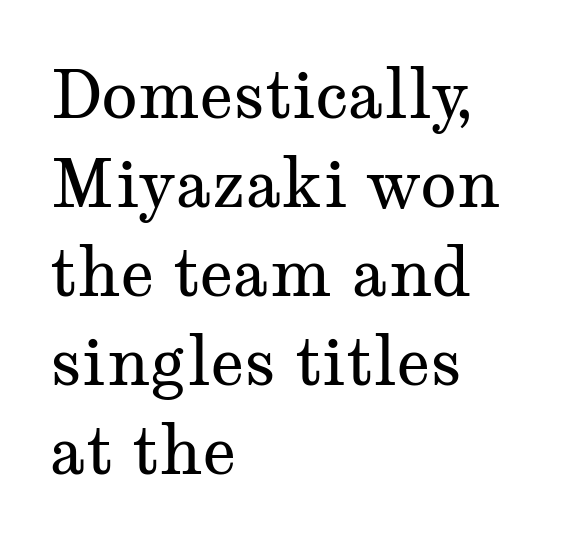
Q: Is the text bold? A: No.
Q: Is the text italic (slanted)? A: No, it is upright.
Q: Is the typeface a serif or a sans-serif typeface? A: Serif.
Q: Is the text underlined? A: No.
Q: How is the paragraph aligned? A: Left-aligned.
Q: Is the spacing between letters normal or unusually wide? A: Normal.
Q: Is the spacing between lines tight, normal or loose? A: Normal.
Q: Width (condensed, normal, or wide)? A: Wide.
Q: Stroke contrast? A: Medium.
Q: x-height? A: Medium.
Q: Monospaced? A: No.
